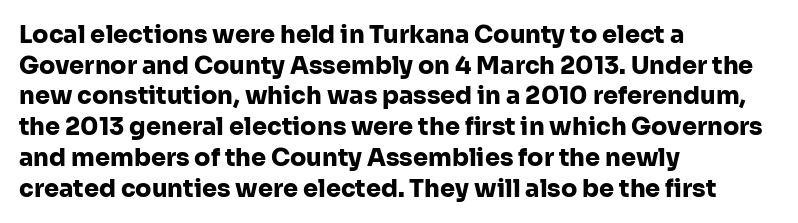
{"italic": "no", "bold": "yes", "underline": "no", "align": "left", "line_spacing": "normal", "line_spacing_ratio": 1.28, "letter_spacing": "normal", "letter_spacing_em": 0.0, "glyph_px": 24}
